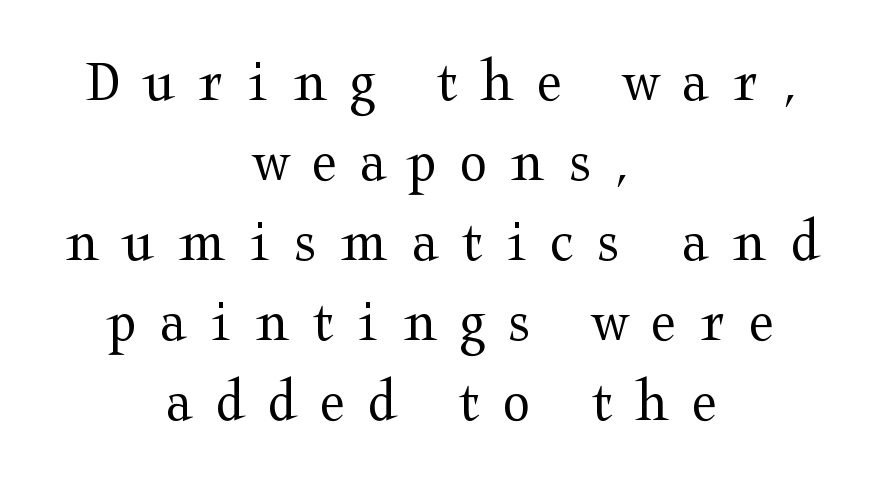
{"serif": "yes", "italic": "no", "bold": "no", "weight": "regular", "width": "wide", "stroke_contrast": "medium", "x_height": "medium", "monospaced": "no", "underline": "no", "align": "center", "line_spacing": "normal", "line_spacing_ratio": 1.29, "letter_spacing": "wide", "letter_spacing_em": 0.38, "glyph_px": 62}
